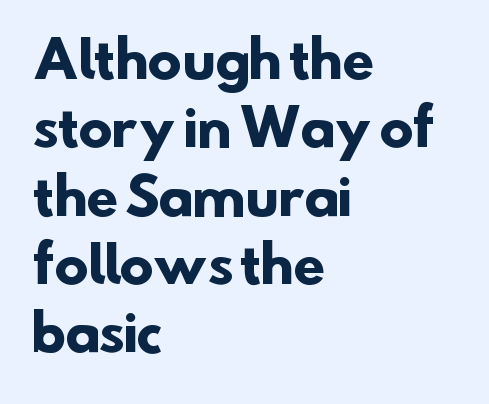
Do the characters align in a grid? No, the font is proportional. The rendering shows plain stroke endings on the letterforms — a sans-serif design. Glyph-to-glyph distance matches everyday printed text. Line starts are locked; line ends wander. Strokes here are thick enough to call this a true bold.
